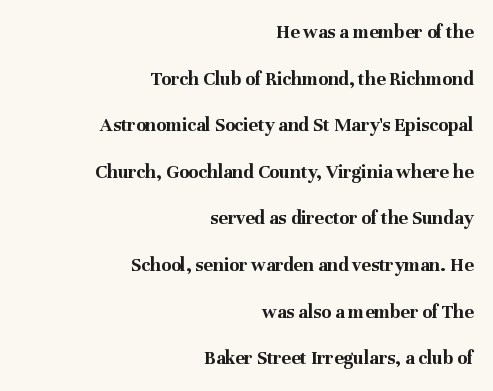
{"italic": "no", "bold": "yes", "underline": "no", "align": "right", "line_spacing": "loose", "line_spacing_ratio": 2.33, "letter_spacing": "normal", "letter_spacing_em": 0.0, "glyph_px": 20}
